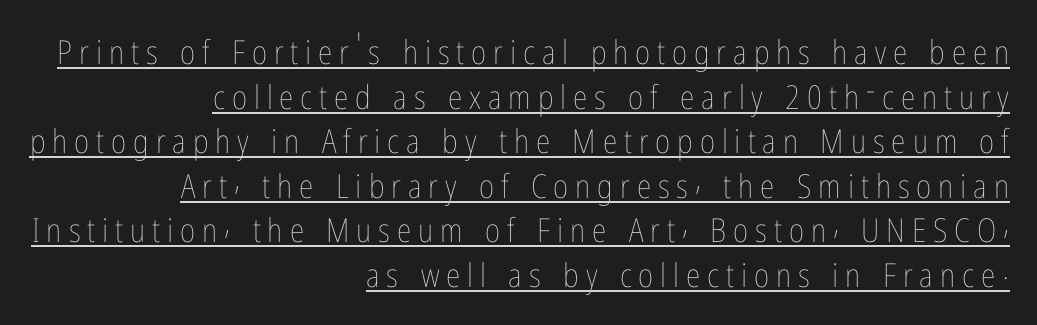
The rendered words wear a rule along their underside. Vertically, the passage feels balanced, rows spaced as you'd expect. The rendering uses natural spacing where letterforms have individual widths. Every row of glyphs terminates at an identical x-position on the right. Does the lettering tilt? It doesn't — this is upright.
